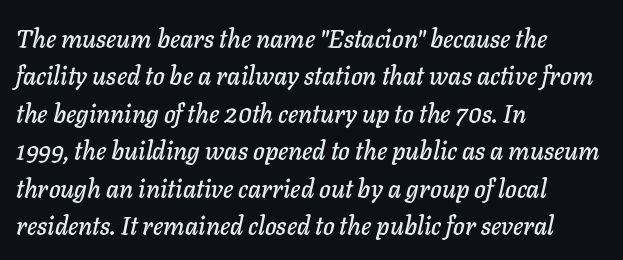
Leading: standard. The lines in this sample share a left origin and differ only in where they stop. Yep, that's italic — everything's leaning. Observe the ordinary spacing: letters are neighbours, not strangers. The gap between lines stays unmarked.
